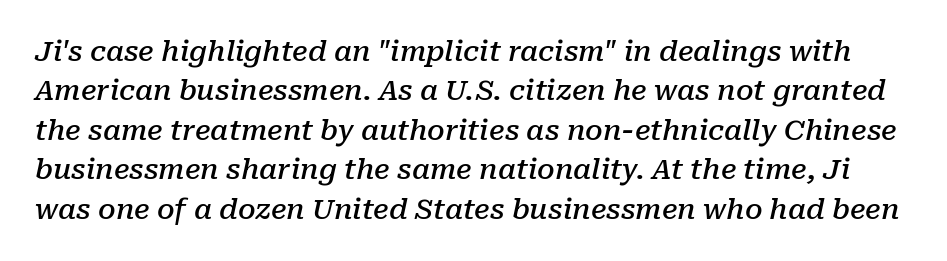
{"serif": "yes", "italic": "yes", "lean": "right", "slant_degrees": 10, "bold": "semi", "weight": "semibold", "width": "normal", "stroke_contrast": "low", "x_height": "medium", "monospaced": "no", "underline": "no", "line_spacing": "normal", "line_spacing_ratio": 1.41, "letter_spacing": "normal", "letter_spacing_em": 0.0, "glyph_px": 28}
